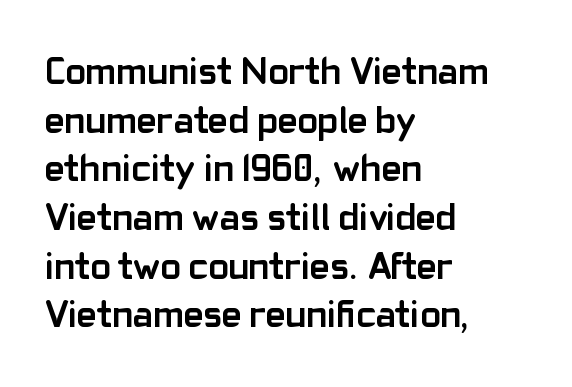
The image shows 38 px semibold sans-serif type, upright; set left-aligned, normal line spacing (1.28x), normal letter spacing, not underlined; low stroke contrast and a medium x-height.
